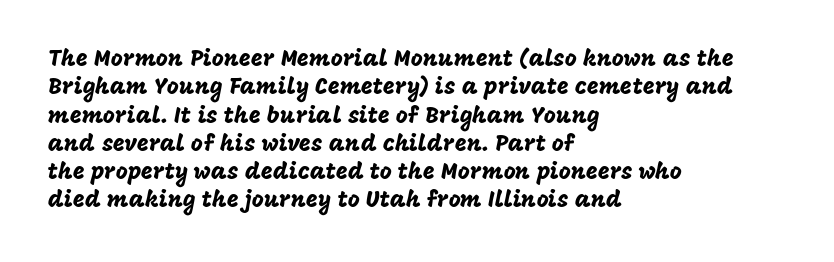
The image shows 23 px text type; set left-aligned, line spacing 1.23x, normal letter spacing, not underlined.
